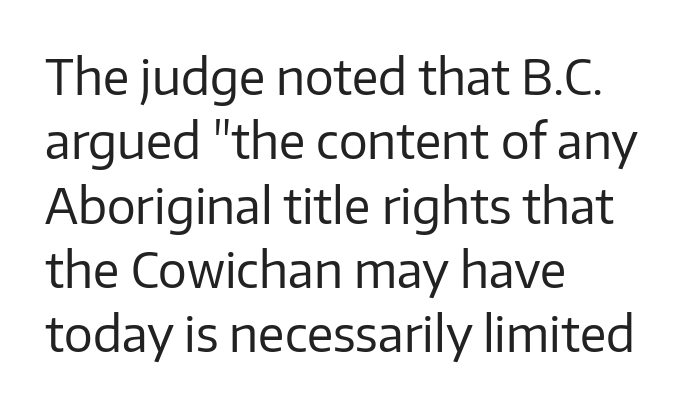
Q: Is the text bold? A: No.
Q: Is the text italic (slanted)? A: No, it is upright.
Q: Is the typeface a serif or a sans-serif typeface? A: Sans-serif.
Q: Is the text underlined? A: No.
Q: How is the paragraph aligned? A: Left-aligned.
Q: Is the spacing between letters normal or unusually wide? A: Normal.
Q: Is the spacing between lines tight, normal or loose? A: Normal.
Q: Width (condensed, normal, or wide)? A: Normal.
Q: Stroke contrast? A: Low.
Q: x-height? A: Medium.
Q: Monospaced? A: No.
